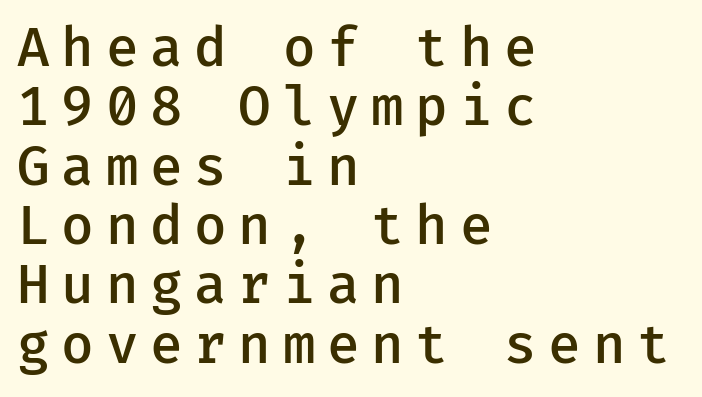
A typesetter would call this monospace, since all characters share one set width. Notice how the passage keeps a crisp vertical edge on the left only. Each glyph is drawn with semibold strokes, heavier than normal yet not fully bold. Note: no serifs on the glyphs. Ordinary non-slanted type is in use. The horizontal fit of the characters is loose and conspicuously gappy.
